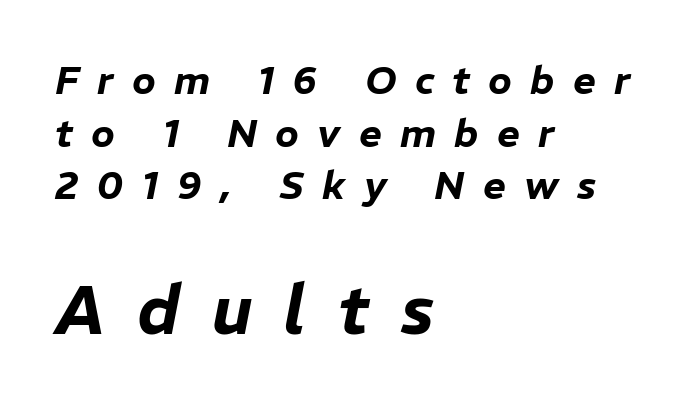
Q: Is the text italic (slanted)? A: Yes, it leans right by about 11 degrees.
Q: Is the text underlined? A: No.
Q: How is the paragraph aligned? A: Left-aligned.
Q: Is the spacing between letters normal or unusually wide? A: Unusually wide.
Q: Is the spacing between lines tight, normal or loose? A: Normal.
Q: Which block of text is set in a larger size, the first (top) or the second (bottom)? A: The second (bottom) one.
Q: Width (condensed, normal, or wide)? A: Normal.
Q: Stroke contrast? A: Low.
Q: x-height? A: Medium.
Q: Monospaced? A: No.
